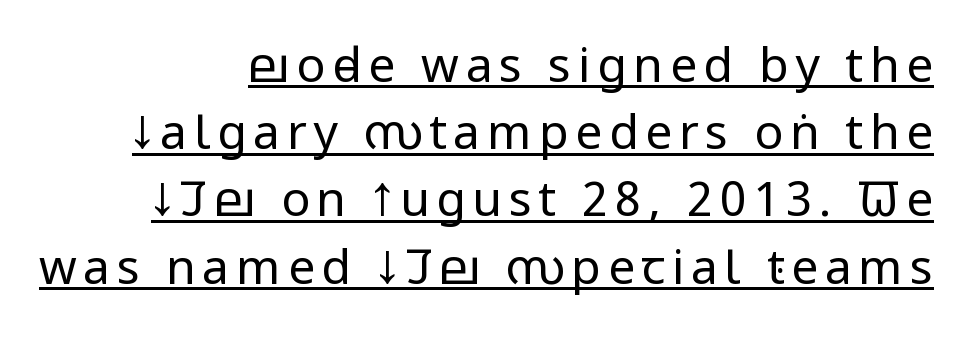
The image shows 48 px regular-weight, condensed sans-serif type, upright; set right-aligned, normal line spacing (1.4x), underlined; low stroke contrast and a large x-height.
